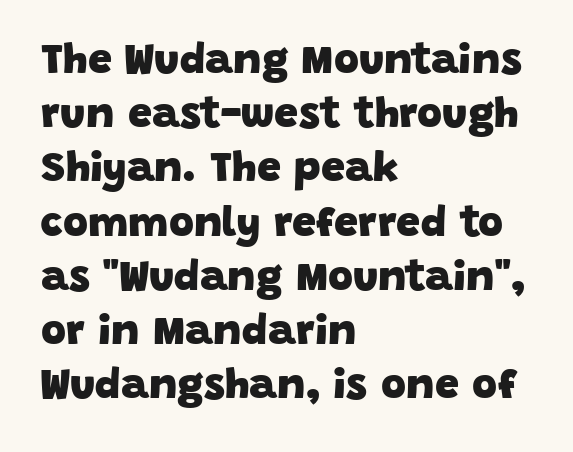
The image shows 43 px heavy sans-serif type; set left-aligned, normal line spacing (1.26x), normal letter spacing, not underlined; low stroke contrast and a large x-height.
